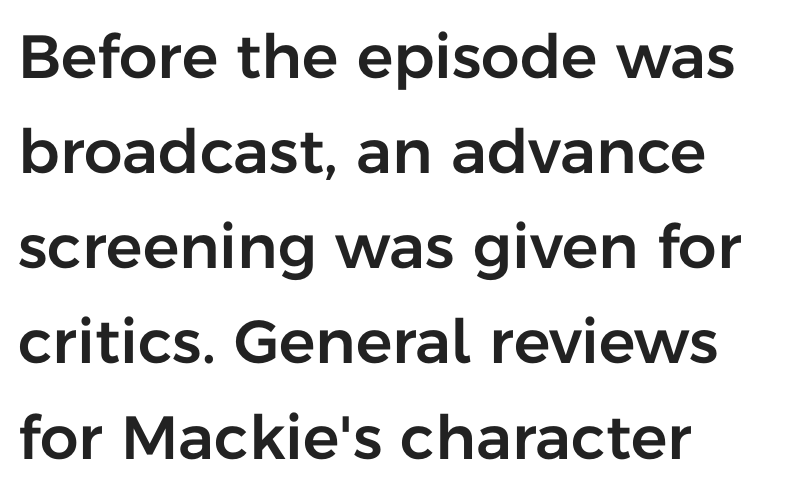
{"serif": "no", "italic": "no", "width": "normal", "stroke_contrast": "low", "x_height": "medium", "monospaced": "no", "underline": "no", "align": "left", "line_spacing": "normal", "line_spacing_ratio": 1.56, "letter_spacing": "normal", "letter_spacing_em": 0.0, "glyph_px": 61}
